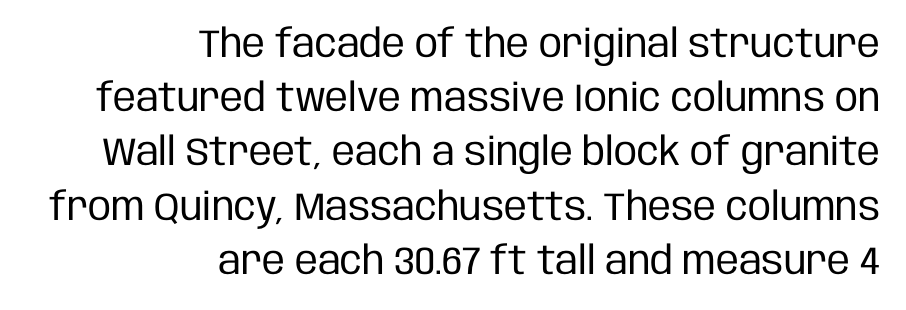
Q: Is the text bold? A: No.
Q: Is the text italic (slanted)? A: No, it is upright.
Q: Is the typeface a serif or a sans-serif typeface? A: Sans-serif.
Q: Is the text underlined? A: No.
Q: How is the paragraph aligned? A: Right-aligned.
Q: Is the spacing between letters normal or unusually wide? A: Normal.
Q: Is the spacing between lines tight, normal or loose? A: Normal.
Q: Width (condensed, normal, or wide)? A: Condensed.
Q: Stroke contrast? A: Low.
Q: x-height? A: Large.
Q: Monospaced? A: No.
